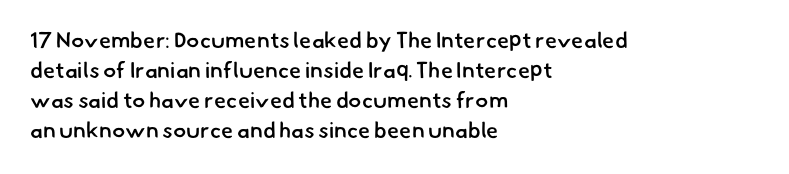
Q: Is the text bold? A: Semi-bold.
Q: Is the text underlined? A: No.
Q: How is the paragraph aligned? A: Left-aligned.
Q: Is the spacing between letters normal or unusually wide? A: Normal.
Q: Is the spacing between lines tight, normal or loose? A: Normal.
